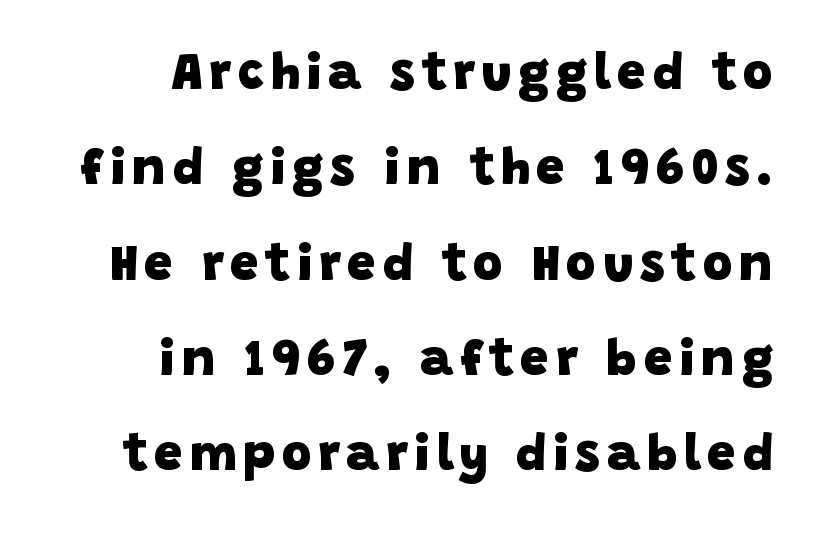
Classification — sans serif. These lines are rendered in a variable-pitch font. This is heavy type, rendered in bold. Short and long lines alike share a common ending point at right. Rule under the text: the space is simply empty.
